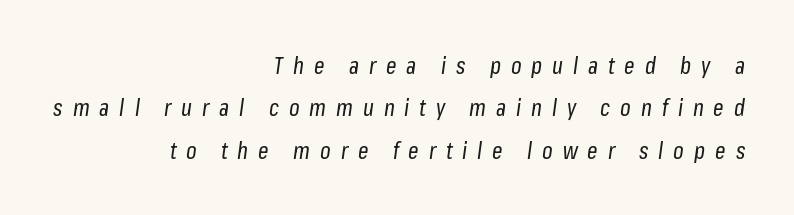
Q: Is the text bold? A: No.
Q: Is the text italic (slanted)? A: Yes, it leans right by about 8 degrees.
Q: Is the text underlined? A: No.
Q: How is the paragraph aligned? A: Right-aligned.
Q: Is the spacing between letters normal or unusually wide? A: Unusually wide.
